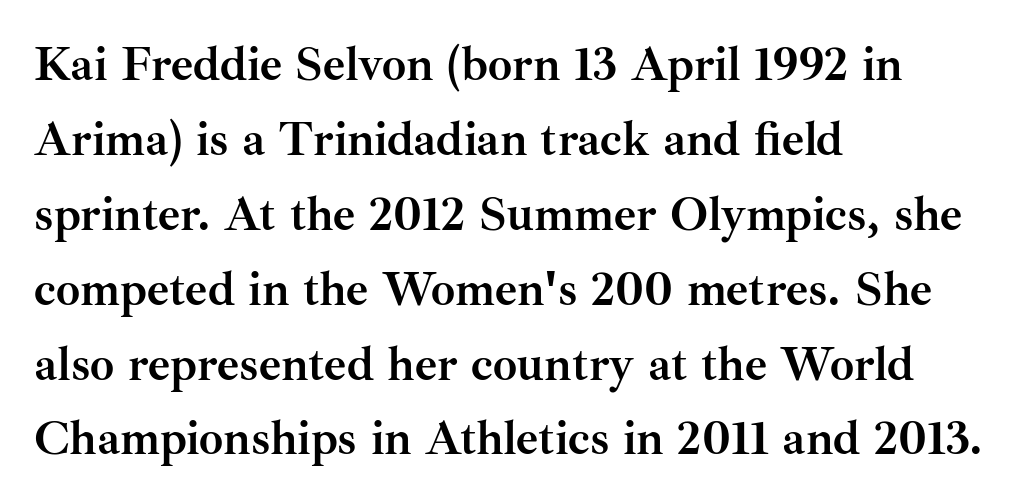
Q: Is the text bold? A: Yes.
Q: Is the text italic (slanted)? A: No, it is upright.
Q: Is the typeface a serif or a sans-serif typeface? A: Serif.
Q: Is the text underlined? A: No.
Q: How is the paragraph aligned? A: Left-aligned.
Q: Is the spacing between letters normal or unusually wide? A: Normal.
Q: Is the spacing between lines tight, normal or loose? A: Normal.
Q: Width (condensed, normal, or wide)? A: Normal.
Q: Stroke contrast? A: Medium.
Q: x-height? A: Small.
Q: Monospaced? A: No.
